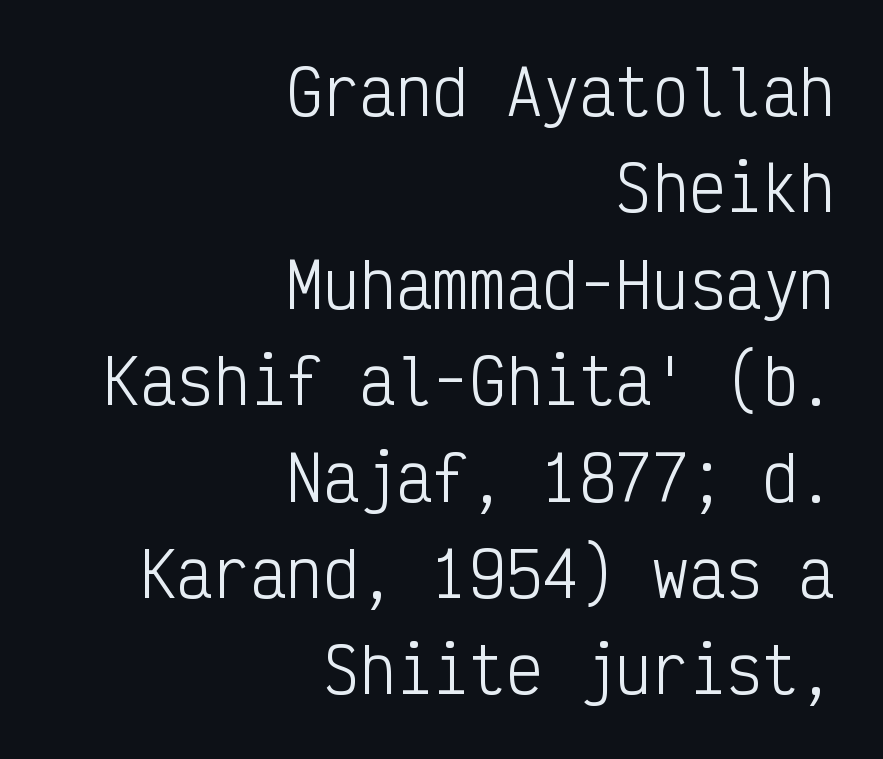
The image shows 61 px light, condensed sans-serif type, upright, monospaced; set right-aligned, normal line spacing (1.58x), normal letter spacing, not underlined; low stroke contrast and a medium x-height.
